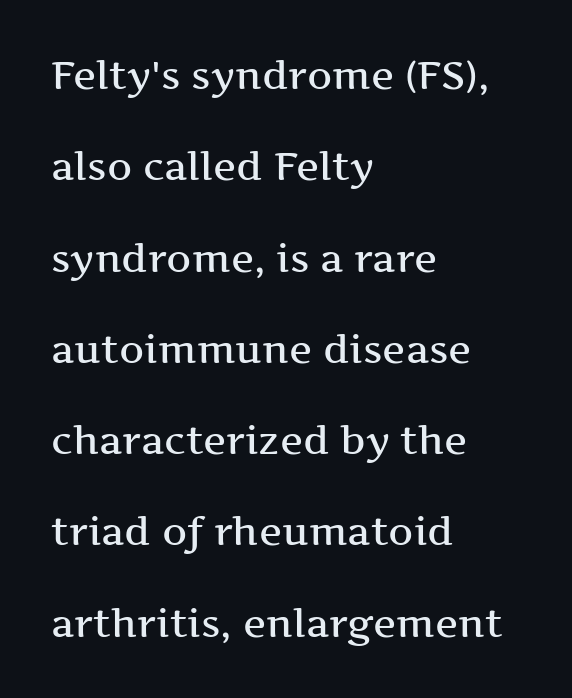
The image shows 39 px wide serif type, upright; set left-aligned, loose line spacing (2.34x), normal letter spacing, not underlined; medium stroke contrast and a medium x-height.
